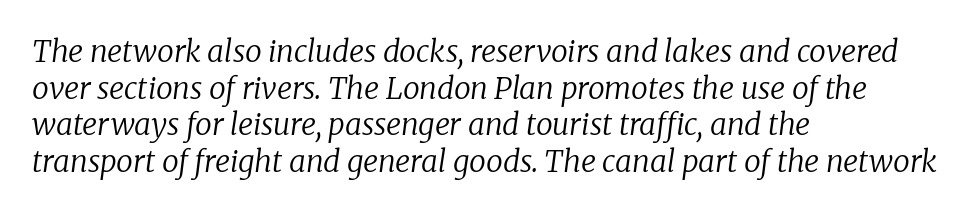
Small tapered or slab feet sit at the stroke ends, so this counts as serif. Spacing verdict: proportional, widths tailored to each character. This is oblique type, the kind used for emphasis or titles. The face looks like a standard text weight, possibly lighter. Clear beneath every line of the passage. Left-aligned paragraph, ragged on the right.
